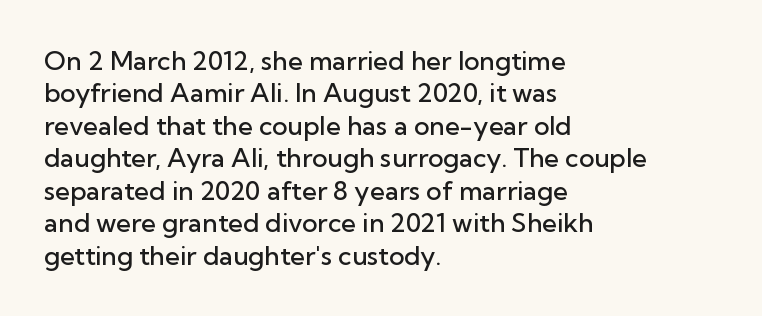
The image shows 26 px text type, upright; set left-aligned, normal line spacing (1.25x), normal letter spacing, not underlined.
